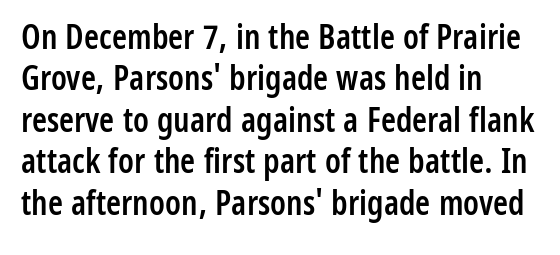
Q: Is the text bold? A: Semi-bold.
Q: Is the text italic (slanted)? A: No, it is upright.
Q: Is the typeface a serif or a sans-serif typeface? A: Sans-serif.
Q: Is the text underlined? A: No.
Q: How is the paragraph aligned? A: Left-aligned.
Q: Is the spacing between letters normal or unusually wide? A: Normal.
Q: Width (condensed, normal, or wide)? A: Condensed.
Q: Stroke contrast? A: Low.
Q: x-height? A: Medium.
Q: Monospaced? A: No.
